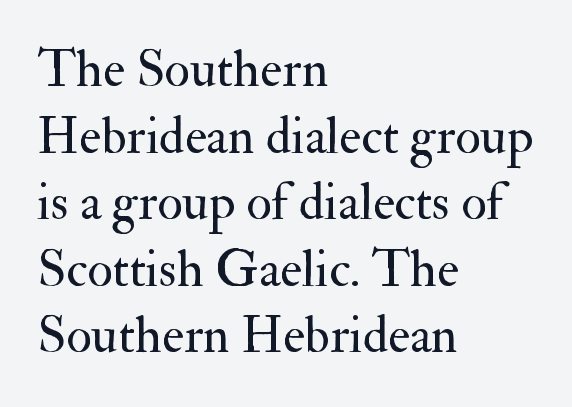
The image shows 52 px regular-weight serif type, upright; set left-aligned, normal line spacing (1.28x), normal letter spacing, not underlined; medium stroke contrast and a small x-height.
